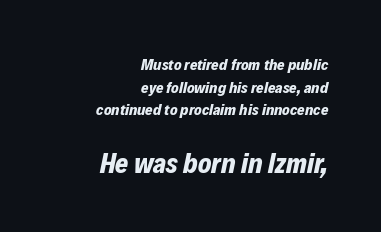
Q: Is the text bold? A: Yes.
Q: Is the text italic (slanted)? A: Yes, it leans right by about 12 degrees.
Q: Is the text underlined? A: No.
Q: How is the paragraph aligned? A: Right-aligned.
Q: Is the spacing between letters normal or unusually wide? A: Normal.
Q: Is the spacing between lines tight, normal or loose? A: Normal.
Q: Which block of text is set in a larger size, the first (top) or the second (bottom)? A: The second (bottom) one.
Q: Width (condensed, normal, or wide)? A: Normal.
Q: Stroke contrast? A: Low.
Q: x-height? A: Medium.
Q: Monospaced? A: No.
